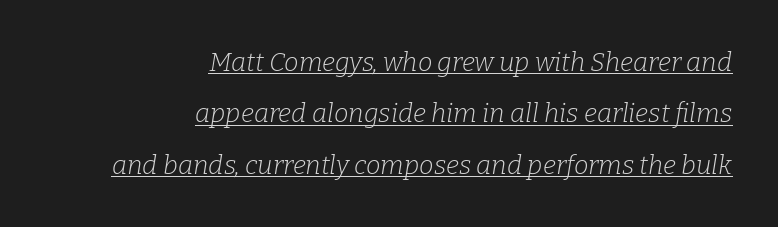
The image shows 26 px text type, italic (leaning right); set right-aligned, loose line spacing (1.98x), normal letter spacing, underlined.
